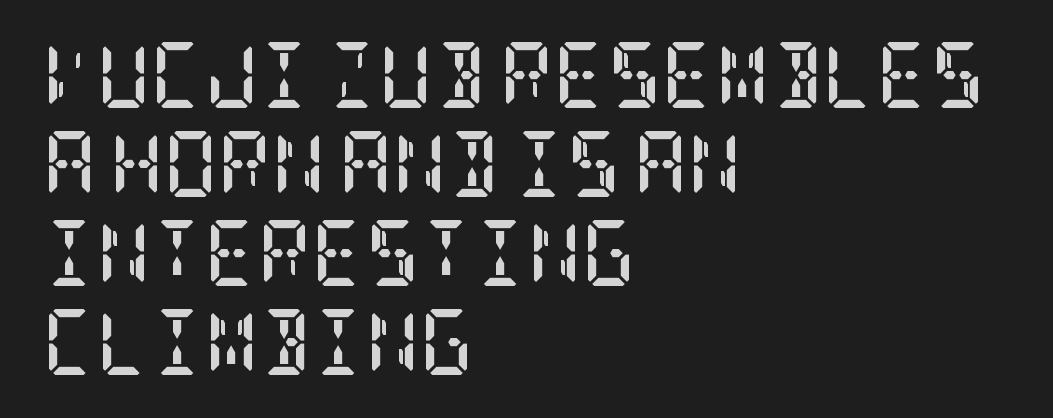
Q: Is the text bold? A: Yes.
Q: Is the text italic (slanted)? A: No, it is upright.
Q: Is the typeface a serif or a sans-serif typeface? A: Serif.
Q: Is the text underlined? A: No.
Q: How is the paragraph aligned? A: Left-aligned.
Q: Is the spacing between letters normal or unusually wide? A: Normal.
Q: Is the spacing between lines tight, normal or loose? A: Normal.
Q: Width (condensed, normal, or wide)? A: Condensed.
Q: Stroke contrast? A: Low.
Q: x-height? A: Large.
